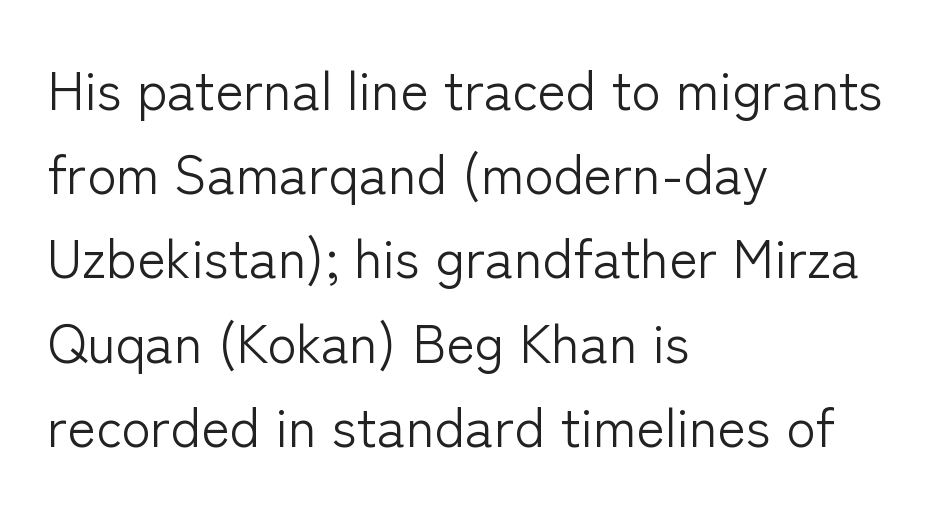
{"serif": "no", "italic": "no", "bold": "no", "weight": "light", "width": "normal", "stroke_contrast": "low", "x_height": "medium", "monospaced": "no", "underline": "no", "align": "left", "line_spacing": "normal", "line_spacing_ratio": 1.56, "letter_spacing": "normal", "letter_spacing_em": 0.0, "glyph_px": 54}
